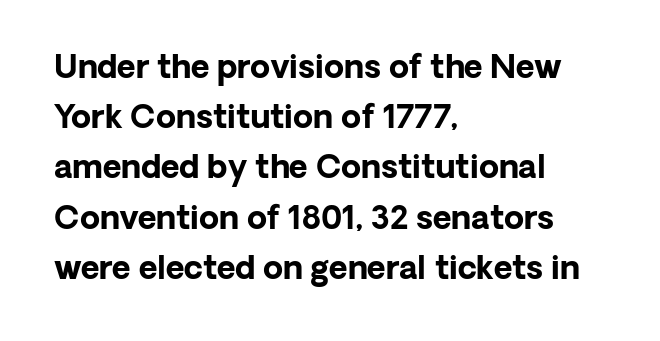
Q: Is the text bold? A: Yes.
Q: Is the text italic (slanted)? A: No, it is upright.
Q: Is the typeface a serif or a sans-serif typeface? A: Sans-serif.
Q: Is the text underlined? A: No.
Q: How is the paragraph aligned? A: Left-aligned.
Q: Is the spacing between letters normal or unusually wide? A: Normal.
Q: Is the spacing between lines tight, normal or loose? A: Normal.
Q: Width (condensed, normal, or wide)? A: Normal.
Q: Stroke contrast? A: Low.
Q: x-height? A: Medium.
Q: Monospaced? A: No.
